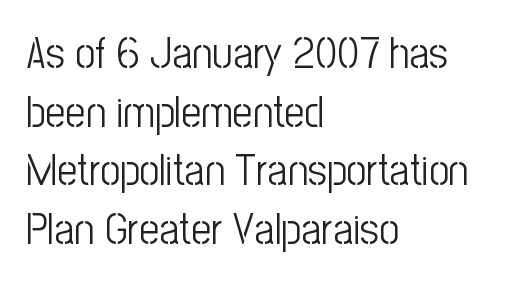
The image shows 44 px light, condensed sans-serif type, upright; set left-aligned, normal line spacing (1.33x), normal letter spacing, not underlined; low stroke contrast and a medium x-height.
